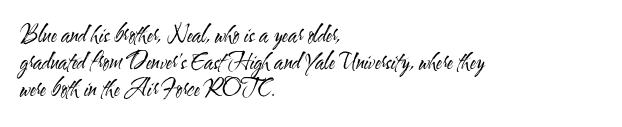
Q: Is the text bold? A: No.
Q: Is the text italic (slanted)? A: Yes.
Q: Is the text underlined? A: No.
Q: How is the paragraph aligned? A: Left-aligned.
Q: Is the spacing between letters normal or unusually wide? A: Normal.
